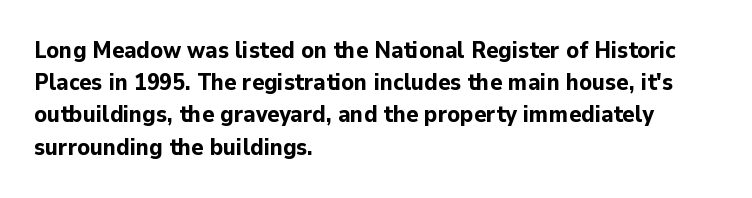
The image shows 23 px bold type, upright; set left-aligned, normal line spacing (1.4x), normal letter spacing, not underlined.
